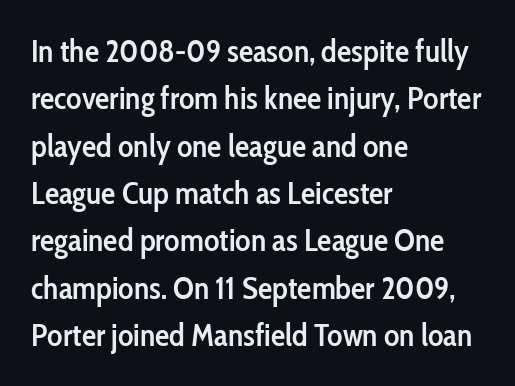
Plain, unruled lines of type. Its strokes are somewhat broadened, the hallmark of semibold type. The designer went with a sans here, leaving each stem footless. Glyph-to-glyph distance matches everyday printed text.
